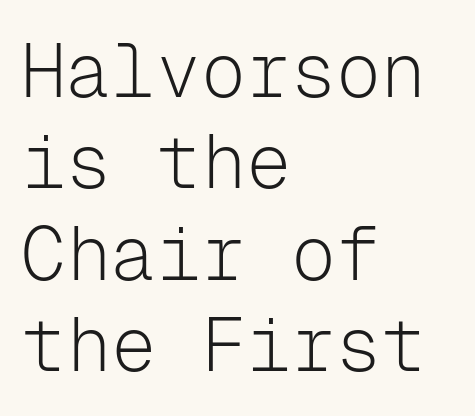
The lettering stays uniformly vertical, giving the passage a roman look. The lines are quadded left. In terms of letterform style, serifs are entirely absent. Note the uniform advance width — an 'i' takes as much space as an 'm'.
